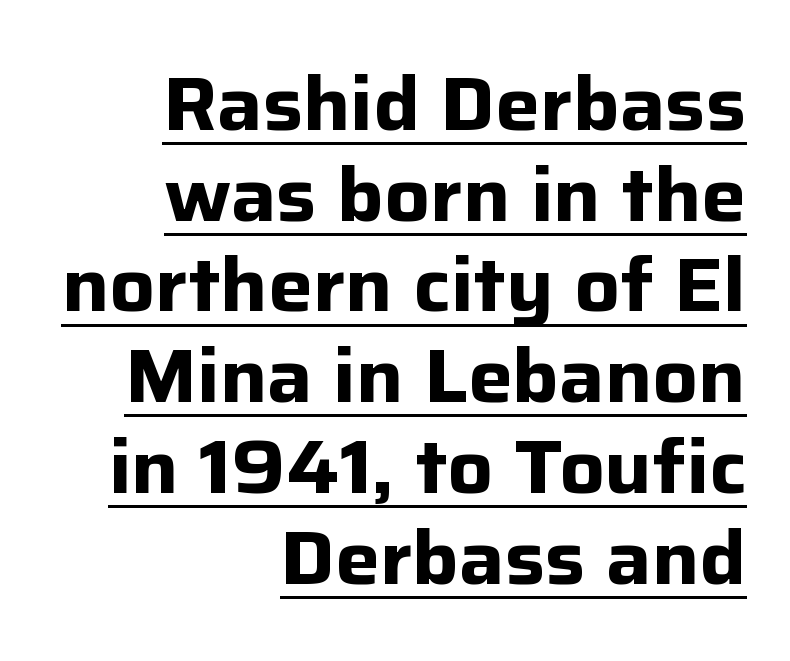
{"serif": "no", "italic": "no", "bold": "yes", "weight": "bold", "width": "normal", "stroke_contrast": "low", "x_height": "medium", "monospaced": "no", "underline": "yes", "align": "right", "line_spacing_ratio": 1.21, "letter_spacing": "normal", "letter_spacing_em": 0.0, "glyph_px": 75}
